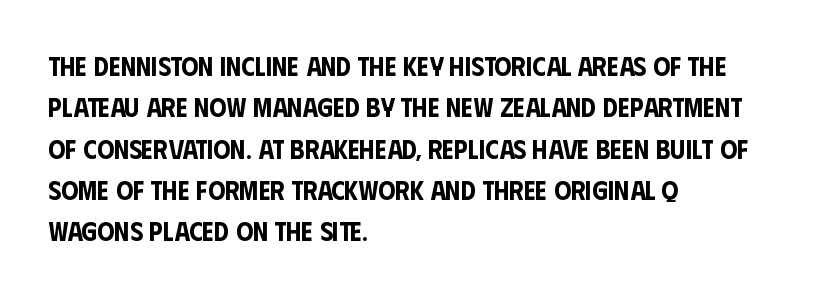
{"italic": "no", "underline": "no", "align": "left", "line_spacing": "normal", "line_spacing_ratio": 1.53, "letter_spacing": "normal", "letter_spacing_em": 0.0, "glyph_px": 27}
